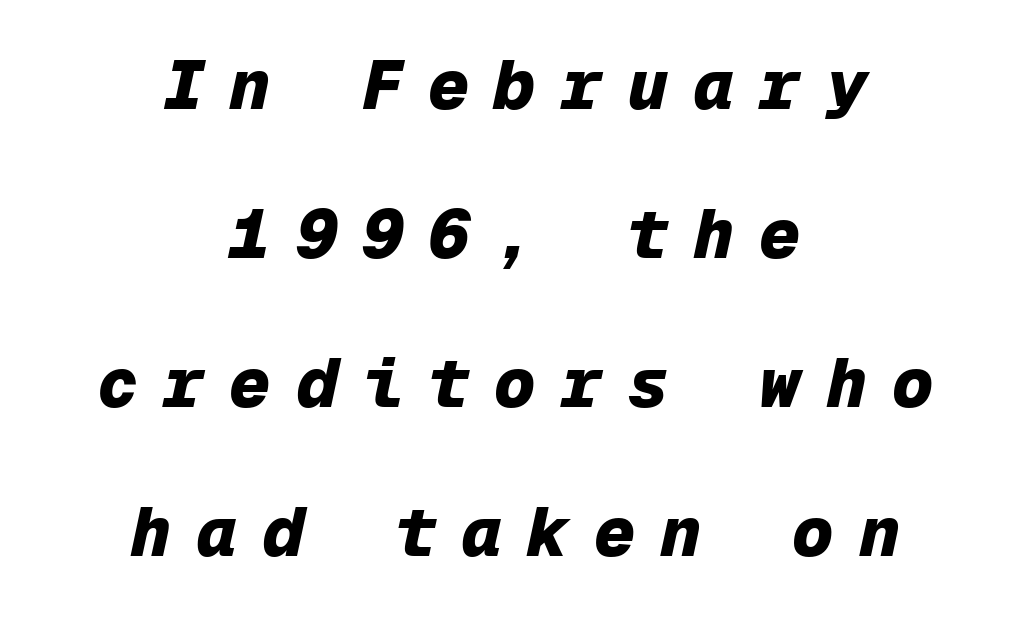
{"italic": "yes", "lean": "right", "slant_degrees": 12, "bold": "yes", "weight": "heavy", "width": "normal", "stroke_contrast": "low", "x_height": "medium", "monospaced": "yes", "underline": "no", "align": "center", "line_spacing": "loose", "line_spacing_ratio": 2.16, "letter_spacing": "wide", "letter_spacing_em": 0.36, "glyph_px": 69}
